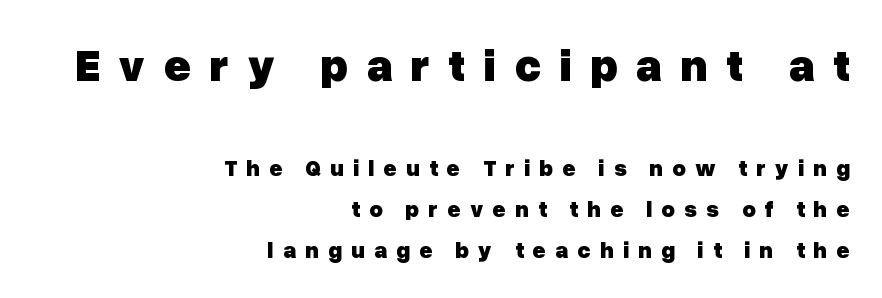
{"serif": "no", "italic": "no", "bold": "yes", "weight": "heavy", "width": "normal", "stroke_contrast": "low", "x_height": "medium", "monospaced": "no", "underline": "no", "align": "right", "line_spacing_ratio": 1.79, "letter_spacing": "wide", "letter_spacing_em": 0.39, "larger_block": "first", "size_ratio": 2.0, "glyph_px": 46}
